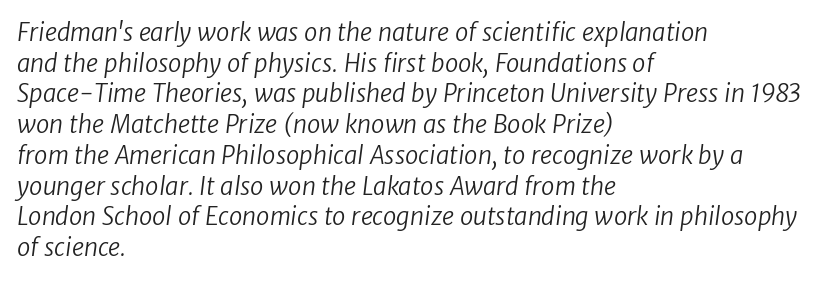
{"bold": "no", "underline": "no", "align": "left", "line_spacing": "normal", "line_spacing_ratio": 1.28, "letter_spacing": "normal", "letter_spacing_em": 0.0, "glyph_px": 24}
